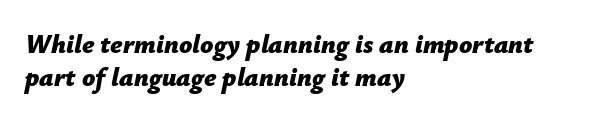
Horizontal alignment here is leftward, the default for most running prose. The letters are bold, with thick, heavy strokes. This sample keeps an unexceptional amount of space between lines. Words float on clear page, feet unadorned. The text carries the slant typical of an italic or oblique font. The passage shown has conventional tracking throughout.
